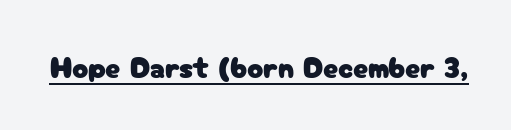
{"serif": "no", "italic": "no", "width": "normal", "stroke_contrast": "low", "x_height": "medium", "monospaced": "no", "underline": "yes", "letter_spacing": "normal", "letter_spacing_em": 0.0, "glyph_px": 30}
